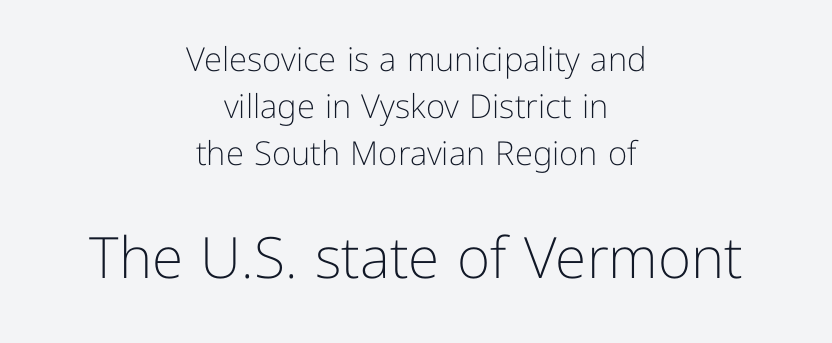
Q: Is the text bold? A: No.
Q: Is the text italic (slanted)? A: No, it is upright.
Q: Is the typeface a serif or a sans-serif typeface? A: Sans-serif.
Q: Is the text underlined? A: No.
Q: How is the paragraph aligned? A: Centered.
Q: Is the spacing between letters normal or unusually wide? A: Normal.
Q: Is the spacing between lines tight, normal or loose? A: Normal.
Q: Which block of text is set in a larger size, the first (top) or the second (bottom)? A: The second (bottom) one.
Q: Width (condensed, normal, or wide)? A: Normal.
Q: Stroke contrast? A: Low.
Q: x-height? A: Medium.
Q: Monospaced? A: No.
